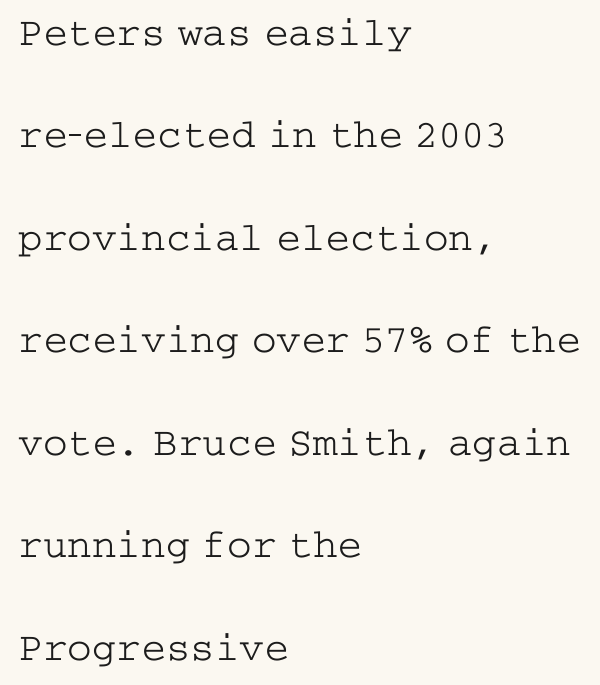
Q: Is the text bold? A: No.
Q: Is the text italic (slanted)? A: No, it is upright.
Q: Is the typeface a serif or a sans-serif typeface? A: Serif.
Q: Is the text underlined? A: No.
Q: How is the paragraph aligned? A: Left-aligned.
Q: Is the spacing between letters normal or unusually wide? A: Normal.
Q: Is the spacing between lines tight, normal or loose? A: Loose.
Q: Width (condensed, normal, or wide)? A: Wide.
Q: Stroke contrast? A: Low.
Q: x-height? A: Medium.
